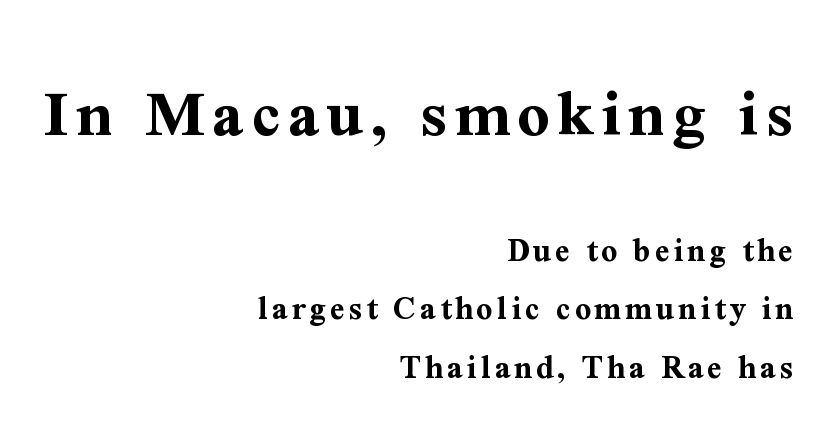
The image shows 70 px bold serif type, upright; set right-aligned, normal line spacing (1.67x), not underlined; the first (top) block is 2.0x larger; medium stroke contrast and a medium x-height.
